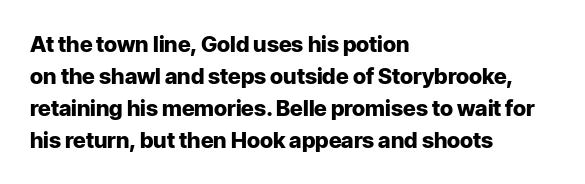
Q: Is the text bold? A: Yes.
Q: Is the text italic (slanted)? A: No, it is upright.
Q: Is the text underlined? A: No.
Q: How is the paragraph aligned? A: Left-aligned.
Q: Is the spacing between letters normal or unusually wide? A: Normal.
Q: Is the spacing between lines tight, normal or loose? A: Normal.
